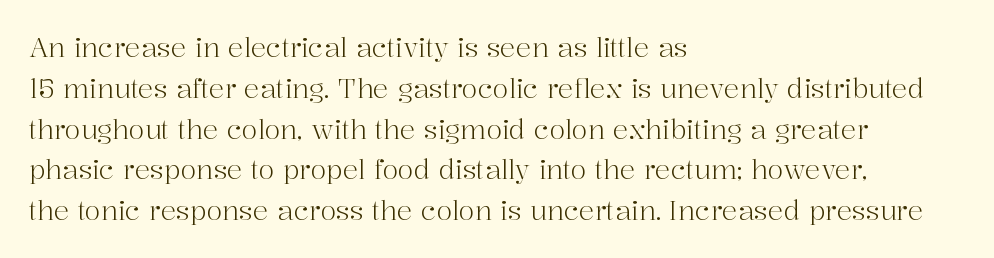
Q: Is the text bold? A: No.
Q: Is the text italic (slanted)? A: No, it is upright.
Q: Is the text underlined? A: No.
Q: How is the paragraph aligned? A: Left-aligned.
Q: Is the spacing between letters normal or unusually wide? A: Normal.
Q: Is the spacing between lines tight, normal or loose? A: Normal.
